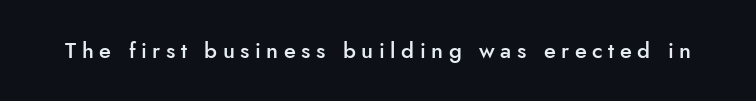
Q: Is the text bold? A: Semi-bold.
Q: Is the text italic (slanted)? A: No, it is upright.
Q: Is the text underlined? A: No.
Q: Is the spacing between letters normal or unusually wide? A: Unusually wide.
